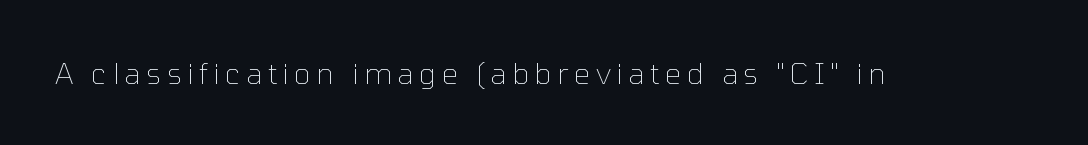
The image shows 29 px thin sans-serif type, upright; set not underlined; low stroke contrast and a medium x-height.
